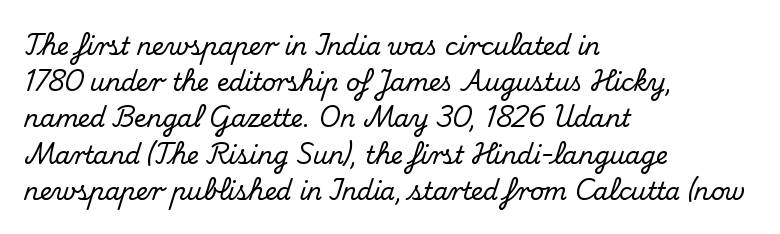
{"underline": "no", "align": "left", "line_spacing": "normal", "line_spacing_ratio": 1.51, "letter_spacing": "normal", "letter_spacing_em": 0.0, "glyph_px": 24}
